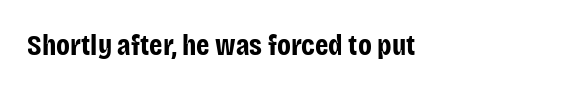
Q: Is the text bold? A: Yes.
Q: Is the text italic (slanted)? A: No, it is upright.
Q: Is the typeface a serif or a sans-serif typeface? A: Sans-serif.
Q: Is the text underlined? A: No.
Q: Is the spacing between letters normal or unusually wide? A: Normal.
Q: Width (condensed, normal, or wide)? A: Condensed.
Q: Stroke contrast? A: Low.
Q: x-height? A: Large.
Q: Monospaced? A: No.
